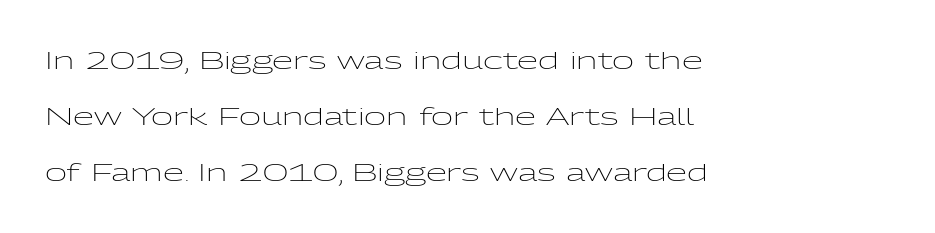
Stem width sits at or under what a default text font uses. Left-aligned paragraph, ragged on the right. When letters stand straight like this, we call the style roman or upright. Between one letter and the next there's only the usual sliver of space. The passage shown is not underscored anywhere.
